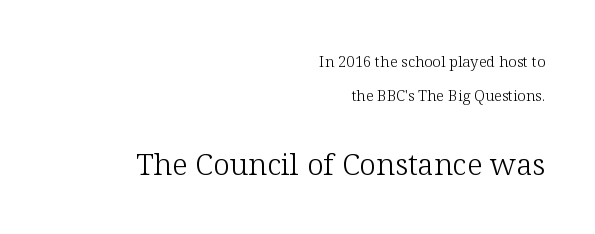
Q: Is the text bold? A: No.
Q: Is the text italic (slanted)? A: No, it is upright.
Q: Is the typeface a serif or a sans-serif typeface? A: Serif.
Q: Is the text underlined? A: No.
Q: How is the paragraph aligned? A: Right-aligned.
Q: Is the spacing between letters normal or unusually wide? A: Normal.
Q: Is the spacing between lines tight, normal or loose? A: Loose.
Q: Which block of text is set in a larger size, the first (top) or the second (bottom)? A: The second (bottom) one.
Q: Width (condensed, normal, or wide)? A: Normal.
Q: Stroke contrast? A: Low.
Q: x-height? A: Medium.
Q: Monospaced? A: No.
